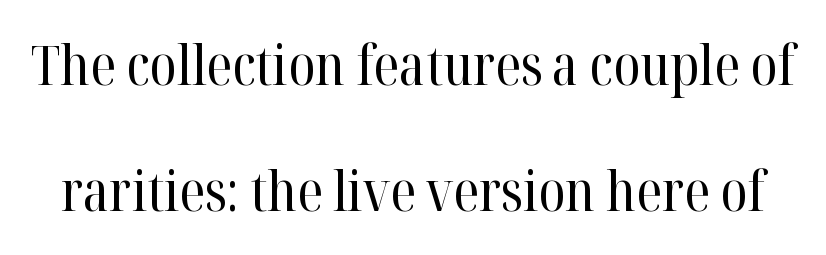
The image shows 55 px regular-weight serif type, upright; set loose line spacing (2.3x), normal letter spacing, not underlined; high stroke contrast and a medium x-height.
